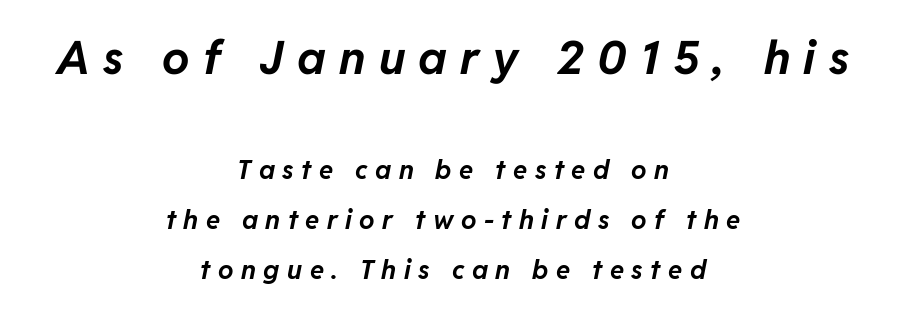
The image shows 46 px bold type, italic (leaning right); set centered, loose line spacing (1.92x), unusually wide letter spacing (+0.29 em), not underlined; the first (top) block is 1.77x larger; low stroke contrast and a medium x-height.
